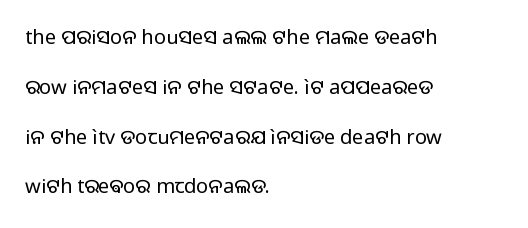
{"italic": "no", "bold": "no", "underline": "no", "align": "left", "line_spacing": "loose", "line_spacing_ratio": 2.49, "letter_spacing": "normal", "letter_spacing_em": 0.0, "glyph_px": 20}
